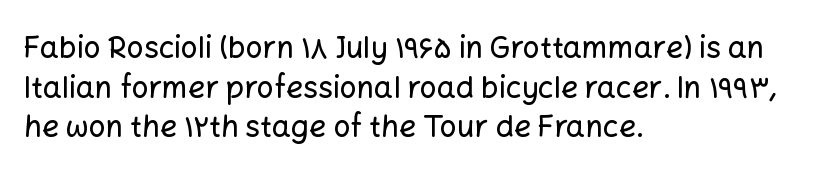
{"serif": "no", "italic": "no", "width": "normal", "stroke_contrast": "low", "x_height": "medium", "monospaced": "no", "underline": "no", "align": "left", "line_spacing": "normal", "line_spacing_ratio": 1.32, "letter_spacing": "normal", "letter_spacing_em": 0.0, "glyph_px": 30}
